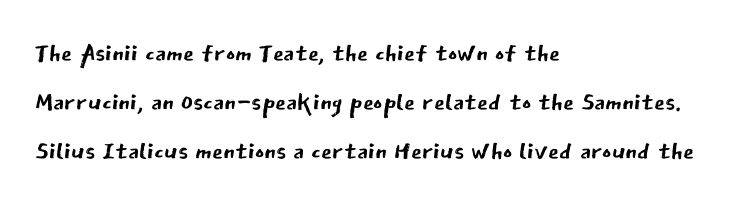
{"serif": "no", "italic": "no", "bold": "no", "weight": "regular", "width": "normal", "stroke_contrast": "low", "x_height": "medium", "monospaced": "no", "underline": "no", "align": "left", "line_spacing": "normal", "line_spacing_ratio": 1.4, "letter_spacing": "normal", "letter_spacing_em": 0.0, "glyph_px": 35}
